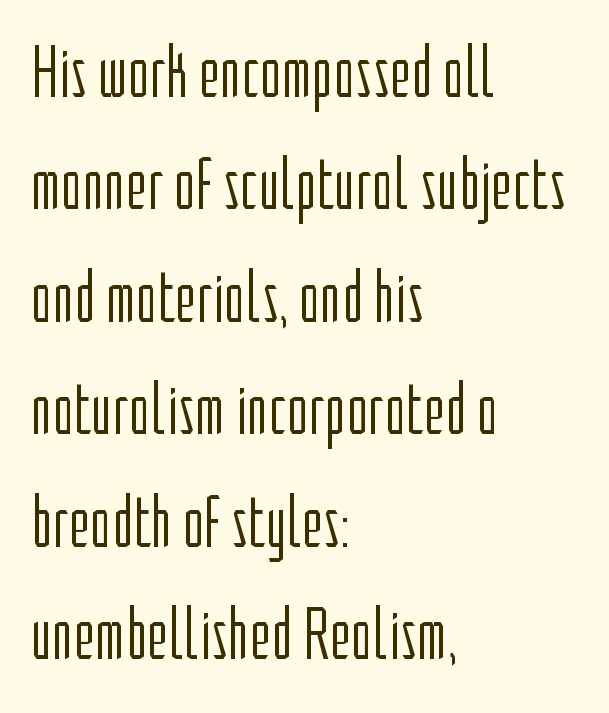
The image shows 73 px light, condensed sans-serif type, upright; set left-aligned, normal line spacing (1.54x), normal letter spacing, not underlined; low stroke contrast and a medium x-height.
